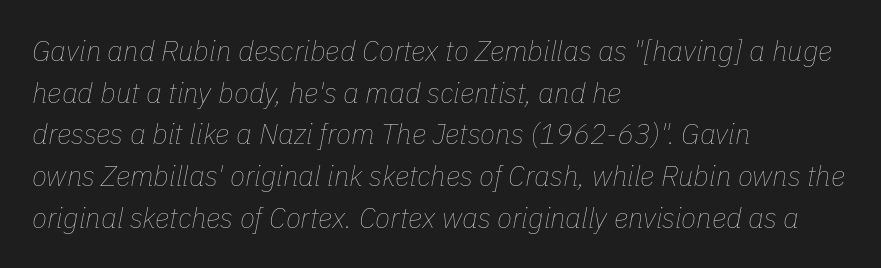
The block of text has a typical density, with ordinary space between rows. There is no visible air inserted between adjacent glyphs. The passage shown is not bold in any degree. Which margin do the lines hug? The left one — the right edge is uneven. Character widths vary here, with narrow letters taking less room than wide ones. Lines of text with bare space underneath.
